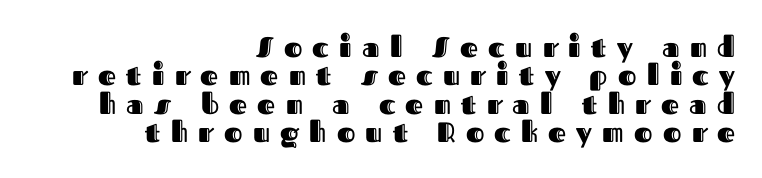
In terms of leading, this rendering errs on the cramped side. Tracking value appears strongly positive — letters spread wide. Ascenders rise straight up at ninety degrees. Is this a fixed-width face? No — the glyphs have proportional, varying widths.
